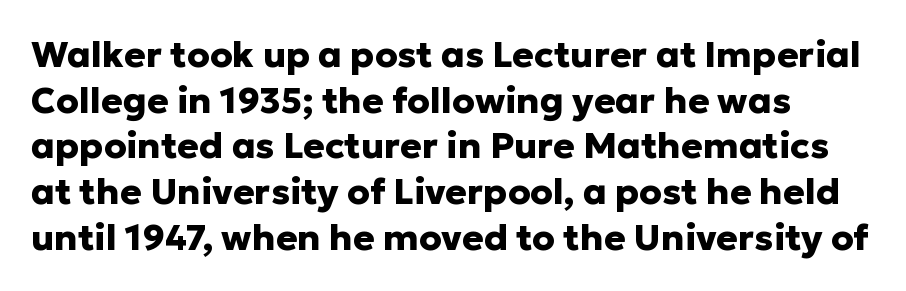
{"serif": "no", "italic": "no", "bold": "yes", "weight": "heavy", "width": "normal", "stroke_contrast": "low", "x_height": "medium", "monospaced": "no", "underline": "no", "line_spacing": "normal", "line_spacing_ratio": 1.27, "letter_spacing": "normal", "letter_spacing_em": 0.0, "glyph_px": 36}
